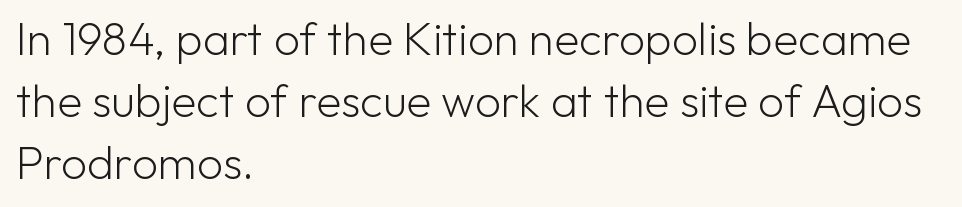
Vertically, the passage feels balanced, rows spaced as you'd expect. Each word holds together tightly as a unit, with standard inter-letter gaps. The letters carry no serifs — their stems end cleanly without finishing strokes. When letters stand straight like this, we call the style roman or upright.
